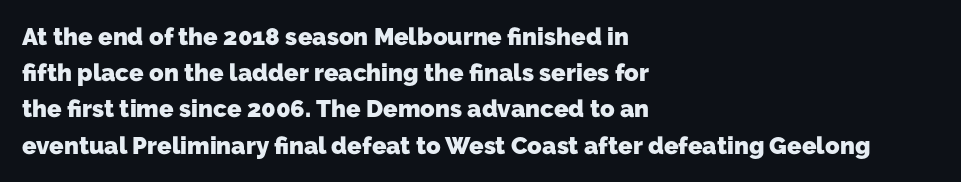
In terms of weight, the rendering is a true, heavy bold. Horizontal alignment here is leftward, the default for most running prose. Baseline-to-baseline distance is the conventional proportion of letter height. These lines keep a tight, regular rhythm from letter to letter. Quick note: underline off.
